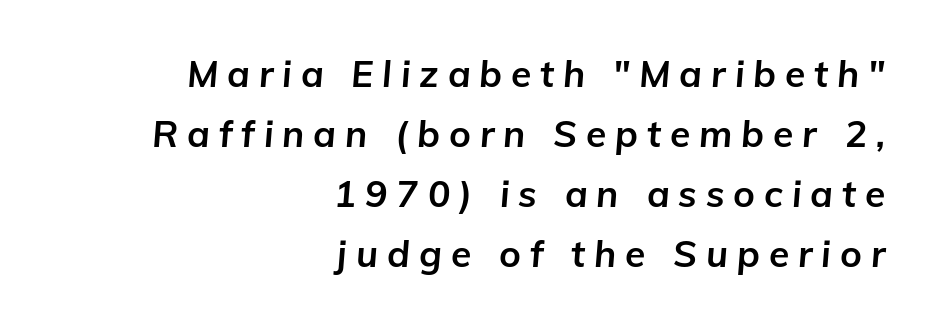
The image shows 37 px bold type, italic (leaning right); set right-aligned, normal line spacing (1.62x), unusually wide letter spacing (+0.24 em), not underlined; low stroke contrast and a medium x-height.
